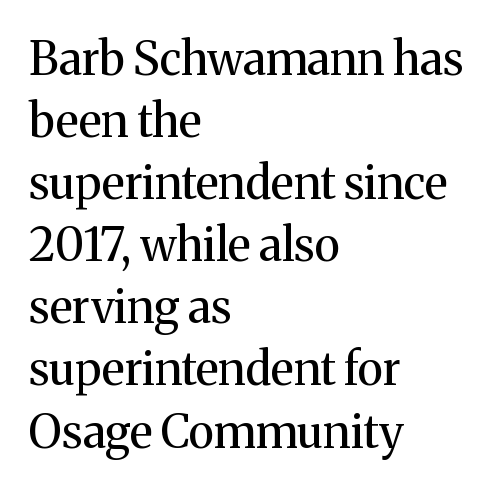
Q: Is the text bold? A: No.
Q: Is the text italic (slanted)? A: No, it is upright.
Q: Is the typeface a serif or a sans-serif typeface? A: Serif.
Q: Is the text underlined? A: No.
Q: How is the paragraph aligned? A: Left-aligned.
Q: Is the spacing between letters normal or unusually wide? A: Normal.
Q: Is the spacing between lines tight, normal or loose? A: Normal.
Q: Width (condensed, normal, or wide)? A: Normal.
Q: Stroke contrast? A: Medium.
Q: x-height? A: Medium.
Q: Monospaced? A: No.
